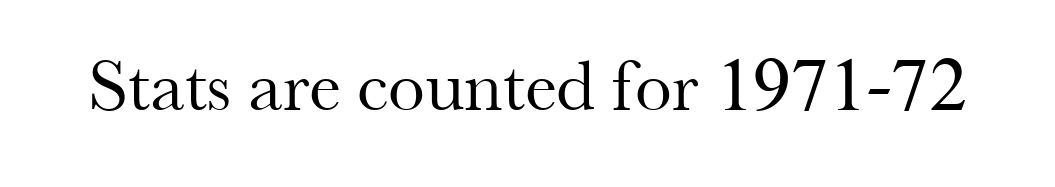
Unlike italic type, these characters show no tilt at all. The foot of each line stays bare and open. Stroke terminals: seriffed. Stems here are at most as thick as an everyday book face.
